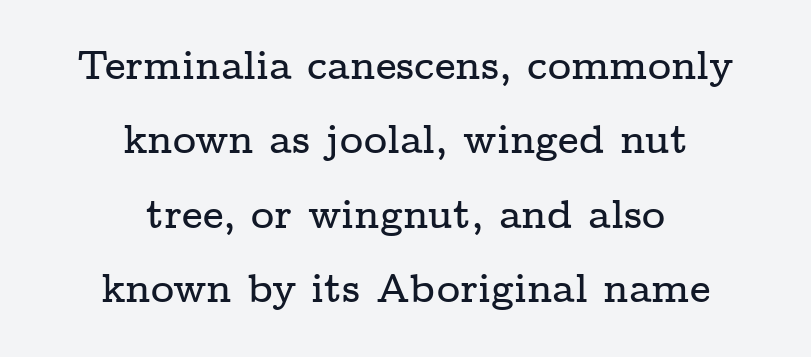
{"serif": "yes", "italic": "no", "width": "wide", "stroke_contrast": "low", "x_height": "medium", "monospaced": "no", "underline": "no", "align": "center", "line_spacing_ratio": 1.86, "letter_spacing": "normal", "letter_spacing_em": 0.0, "glyph_px": 40}
